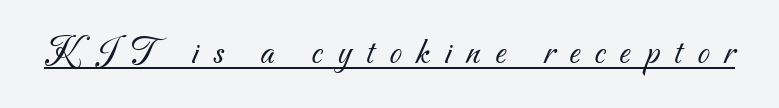
This sample has the flowing, uneven cadence of proportional lettering. Here the glyphs are tracked loosely, breaking word shapes into spaced letters. Beneath each row of characters lies a ruled line. The font sits on the lighter half of the weight spectrum, regular included. The passage shown is typeset with a sans-serif family.
